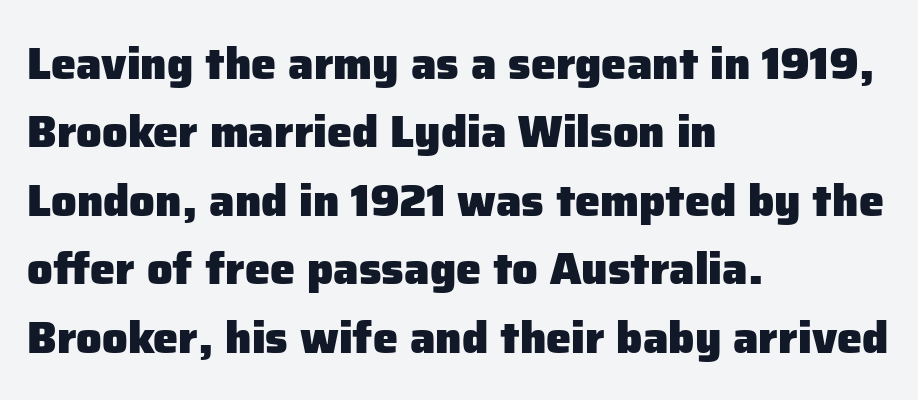
{"serif": "no", "italic": "no", "bold": "yes", "weight": "heavy", "width": "normal", "stroke_contrast": "low", "x_height": "medium", "monospaced": "no", "underline": "no", "align": "left", "line_spacing": "normal", "line_spacing_ratio": 1.52, "letter_spacing": "normal", "letter_spacing_em": 0.0, "glyph_px": 45}
